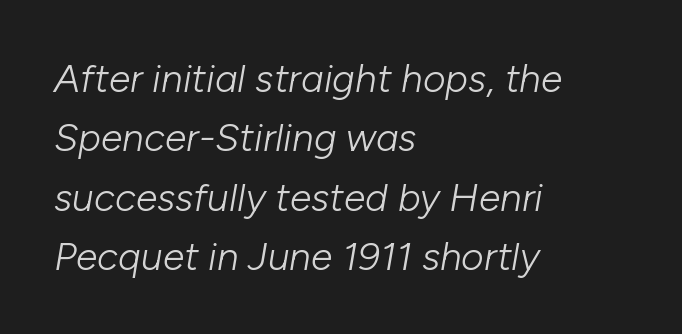
The image shows 39 px light type, italic (leaning right); set left-aligned, normal line spacing (1.52x), normal letter spacing, not underlined; low stroke contrast and a medium x-height.
